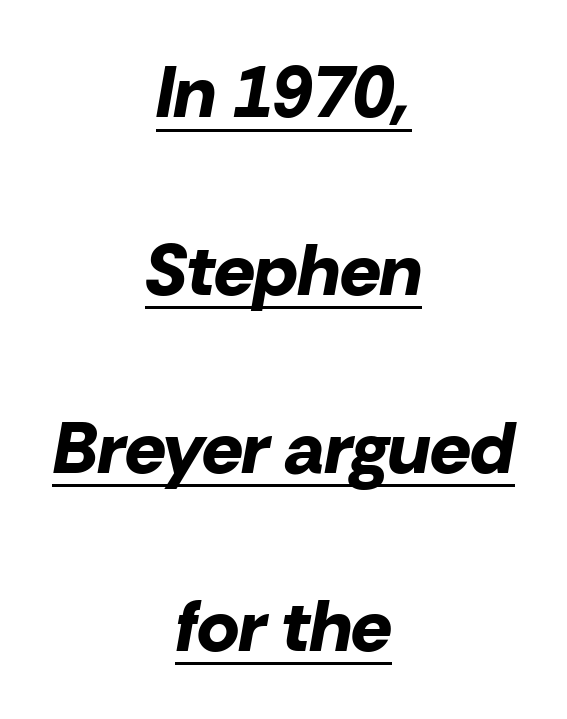
Q: Is the text bold? A: Yes.
Q: Is the text italic (slanted)? A: Yes, it leans right by about 10 degrees.
Q: Is the text underlined? A: Yes.
Q: How is the paragraph aligned? A: Centered.
Q: Is the spacing between letters normal or unusually wide? A: Normal.
Q: Is the spacing between lines tight, normal or loose? A: Loose.
Q: Width (condensed, normal, or wide)? A: Normal.
Q: Stroke contrast? A: Low.
Q: x-height? A: Medium.
Q: Monospaced? A: No.
